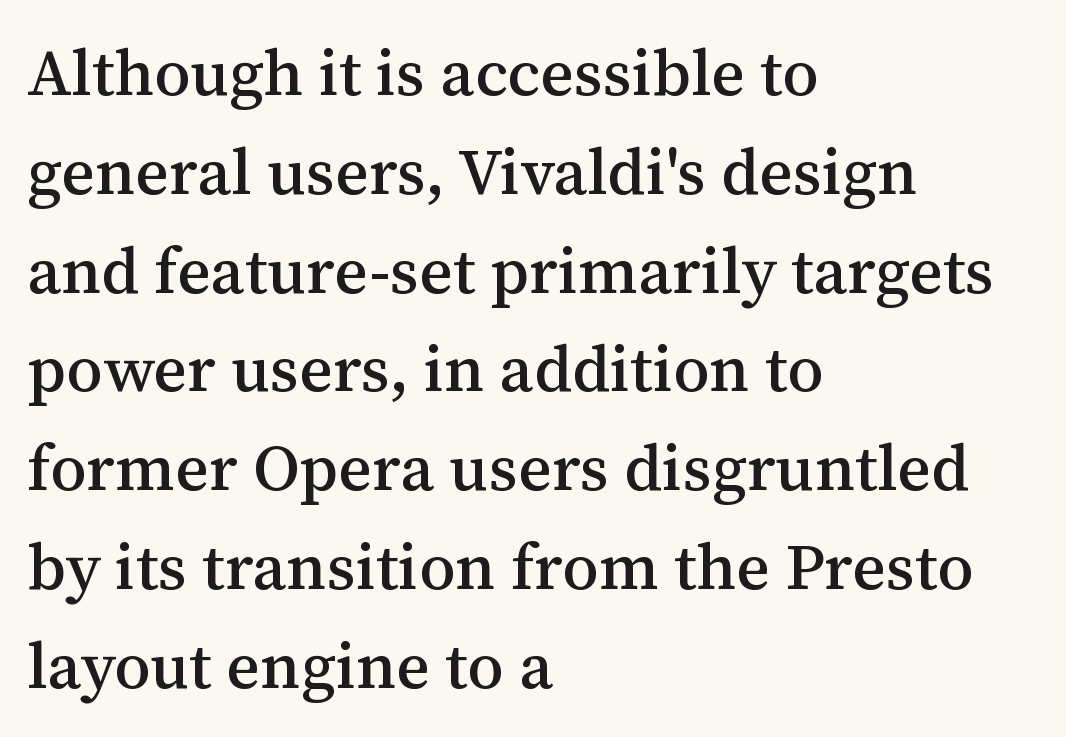
The image shows 65 px serif type, upright; set left-aligned, normal line spacing (1.52x), normal letter spacing, not underlined; medium stroke contrast and a medium x-height.
